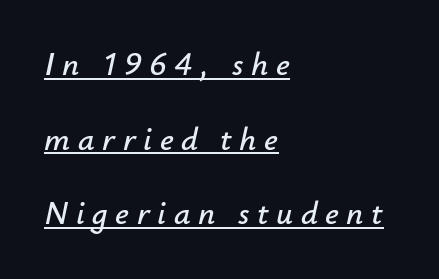
The image shows 33 px text type, italic (leaning right); set left-aligned, loose line spacing (2.26x), unusually wide letter spacing (+0.23 em), underlined; low stroke contrast and a small x-height.
